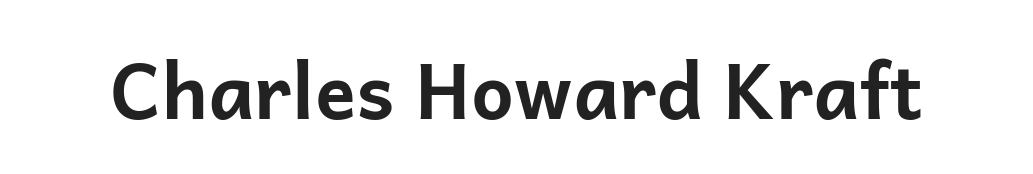
The image shows 76 px bold sans-serif type, upright; set normal letter spacing, not underlined; low stroke contrast and a medium x-height.
